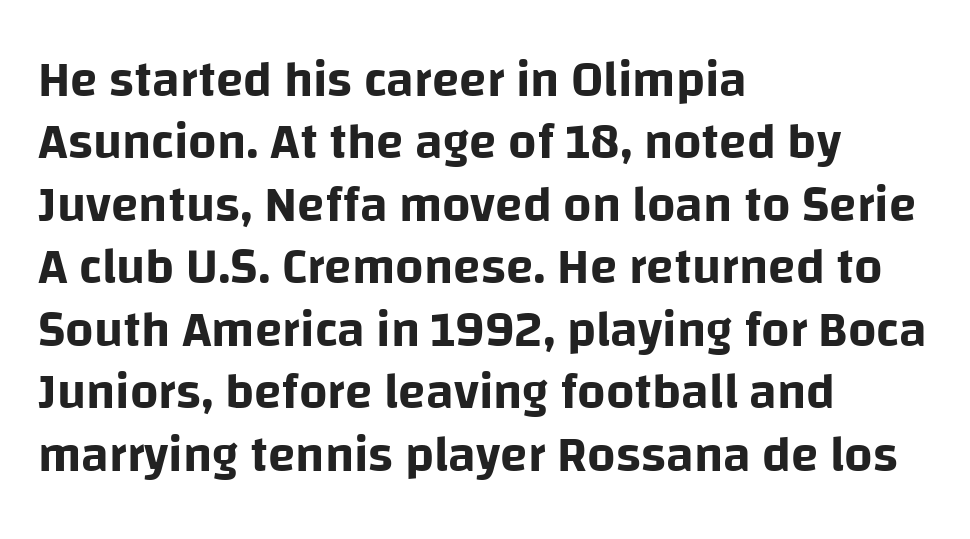
Underline: absent. Successive baselines arrive at the customary interval. This sample uses plain, unmodified letter spacing. This is sans-serif lettering, the kind often seen on screens and signage.
